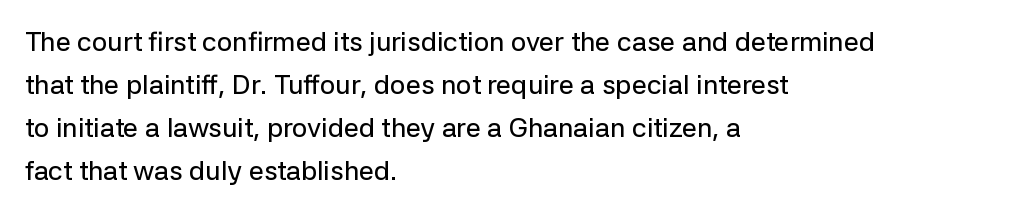
Notice how descenders clear the ascenders below comfortably — that's standard leading. Rendered with straight, roman letterforms. These lines keep a tight, regular rhythm from letter to letter. Only glyphs here, with clear space below each row. Line beginnings align vertically; line endings do not.
